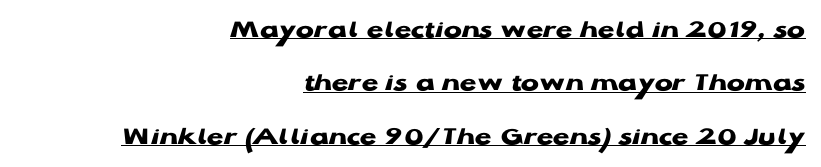
Q: Is the text bold? A: Yes.
Q: Is the text italic (slanted)? A: No, it is upright.
Q: Is the text underlined? A: Yes.
Q: How is the paragraph aligned? A: Right-aligned.
Q: Is the spacing between letters normal or unusually wide? A: Normal.
Q: Is the spacing between lines tight, normal or loose? A: Loose.
